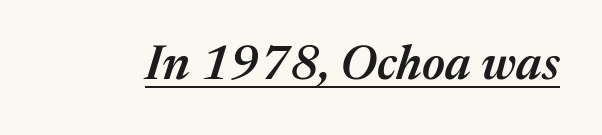
Compared with undecorated copy, this sample adds a rule below the words. The face used here is proportionally spaced, like ordinary book or web type. Firm but not heavy-handed strokes: this text is semibold. The tracking reads as untouched default to a designer's eye. Notice how the stems are inclined rather than vertical — that's the hallmark of italics.
